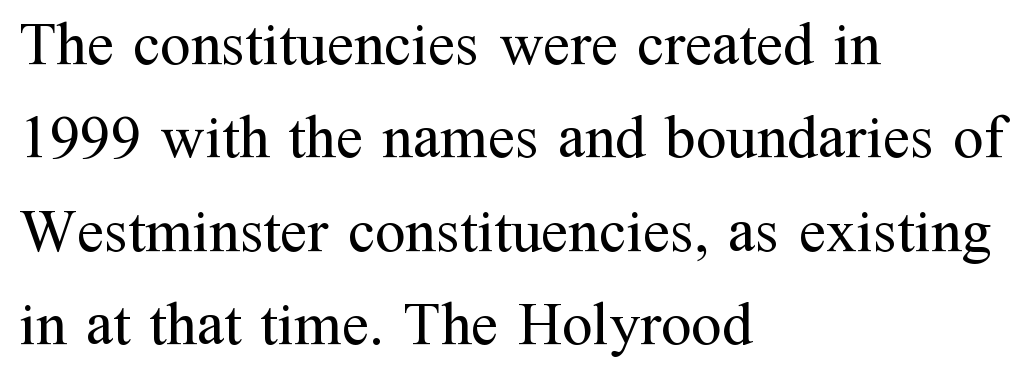
The image shows 61 px regular-weight serif type, upright; set left-aligned, normal line spacing (1.53x), normal letter spacing, not underlined; medium stroke contrast and a medium x-height.
